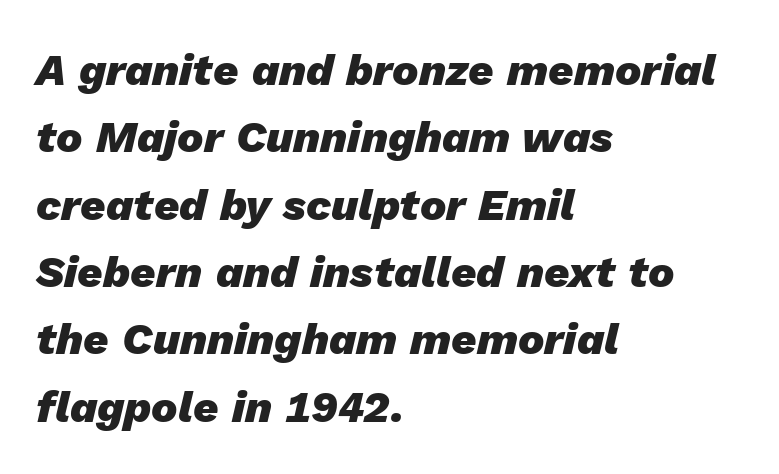
Q: Is the text bold? A: Yes.
Q: Is the text italic (slanted)? A: Yes, it leans right by about 13 degrees.
Q: Is the text underlined? A: No.
Q: How is the paragraph aligned? A: Left-aligned.
Q: Is the spacing between letters normal or unusually wide? A: Normal.
Q: Is the spacing between lines tight, normal or loose? A: Normal.
Q: Width (condensed, normal, or wide)? A: Normal.
Q: Stroke contrast? A: Low.
Q: x-height? A: Medium.
Q: Monospaced? A: No.
